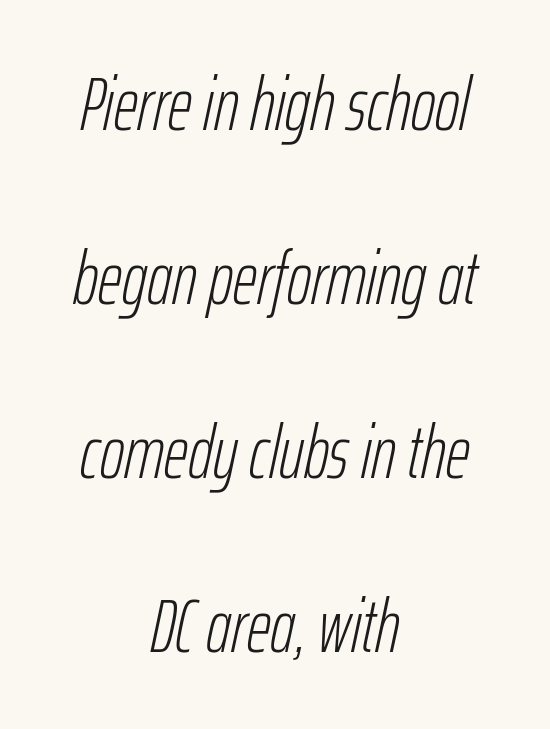
{"italic": "yes", "lean": "right", "slant_degrees": 12, "bold": "no", "weight": "light", "width": "condensed", "stroke_contrast": "low", "x_height": "medium", "monospaced": "no", "underline": "no", "align": "center", "line_spacing": "loose", "line_spacing_ratio": 2.32, "letter_spacing": "normal", "letter_spacing_em": 0.0, "glyph_px": 75}
